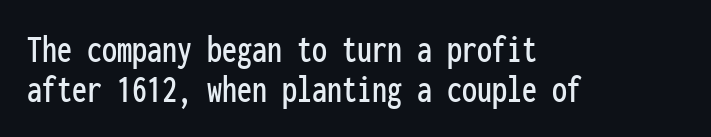
Q: Is the text italic (slanted)? A: No, it is upright.
Q: Is the typeface a serif or a sans-serif typeface? A: Sans-serif.
Q: Is the text underlined? A: No.
Q: How is the paragraph aligned? A: Left-aligned.
Q: Is the spacing between letters normal or unusually wide? A: Normal.
Q: Is the spacing between lines tight, normal or loose? A: Tight.
Q: Width (condensed, normal, or wide)? A: Condensed.
Q: Stroke contrast? A: Low.
Q: x-height? A: Medium.
Q: Monospaced? A: Yes.
